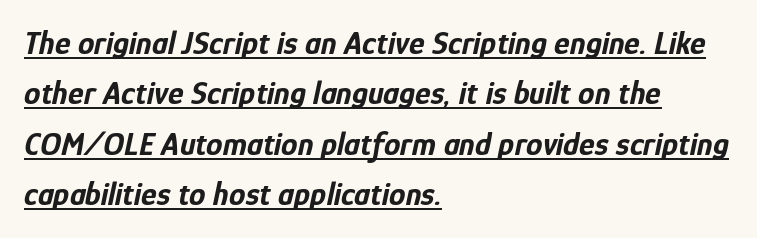
Q: Is the text bold? A: Yes.
Q: Is the text italic (slanted)? A: Yes, it leans right by about 12 degrees.
Q: Is the text underlined? A: Yes.
Q: How is the paragraph aligned? A: Left-aligned.
Q: Is the spacing between letters normal or unusually wide? A: Normal.
Q: Is the spacing between lines tight, normal or loose? A: Normal.
Q: Width (condensed, normal, or wide)? A: Condensed.
Q: Stroke contrast? A: Low.
Q: x-height? A: Medium.
Q: Monospaced? A: No.
